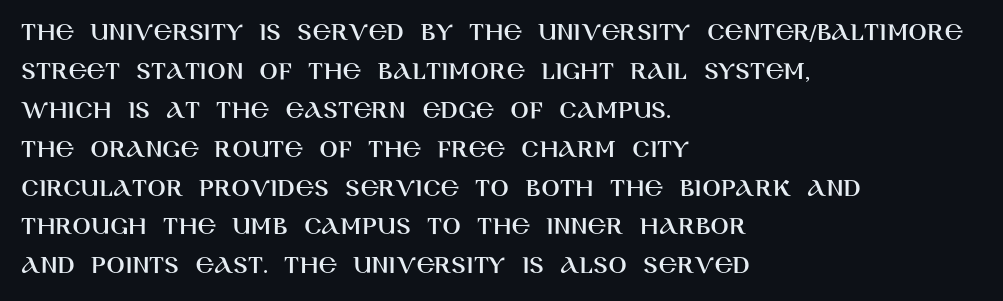
This block has exactly the height ordinary leading produces. The specimen reads as upright at a glance. Letters rest on an invisible, unmarked baseline. Compared with typical body copy, the letter spacing here is the same.
